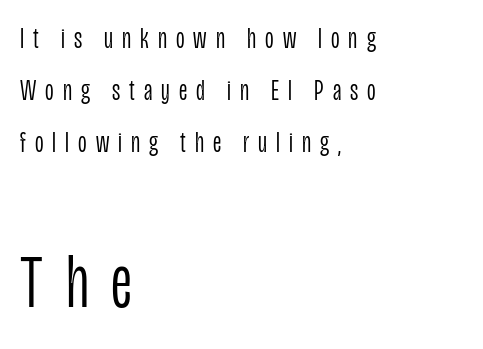
Q: Is the text bold? A: No.
Q: Is the text italic (slanted)? A: No, it is upright.
Q: Is the typeface a serif or a sans-serif typeface? A: Sans-serif.
Q: Is the text underlined? A: No.
Q: How is the paragraph aligned? A: Left-aligned.
Q: Is the spacing between letters normal or unusually wide? A: Unusually wide.
Q: Which block of text is set in a larger size, the first (top) or the second (bottom)? A: The second (bottom) one.
Q: Width (condensed, normal, or wide)? A: Condensed.
Q: Stroke contrast? A: Low.
Q: x-height? A: Large.
Q: Monospaced? A: No.
